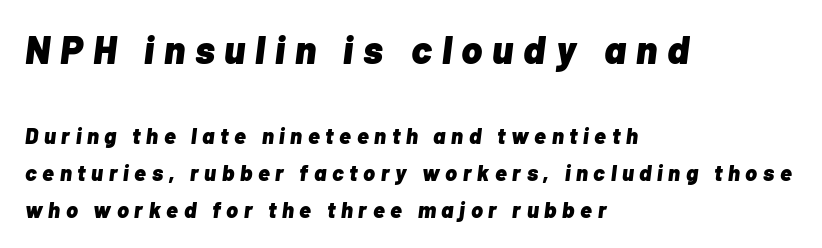
The image shows 39 px heavy type, italic (leaning right); set left-aligned, normal line spacing (1.68x), unusually wide letter spacing (+0.26 em), not underlined; the first (top) block is 1.77x larger; low stroke contrast and a medium x-height.
